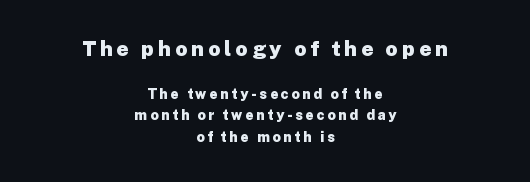
The space between consecutive lines is moderate. The gap between lines stays unmarked. The glyphs have the mass of a bold cut. The rendering shrinks the type as you move from the upper chunk to the lower. The typesetter chose a symmetrical, centered arrangement here. Upright lettering throughout.
